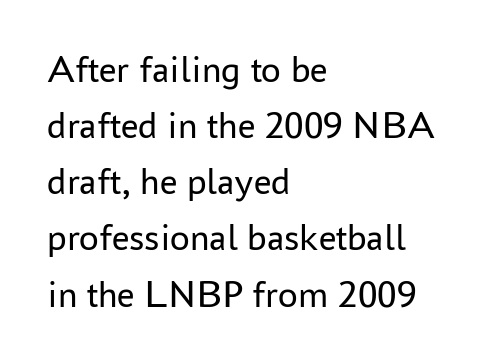
{"serif": "no", "italic": "no", "bold": "no", "weight": "regular", "width": "normal", "stroke_contrast": "low", "x_height": "medium", "monospaced": "no", "underline": "no", "align": "left", "line_spacing": "normal", "line_spacing_ratio": 1.44, "letter_spacing": "normal", "letter_spacing_em": 0.0, "glyph_px": 39}
